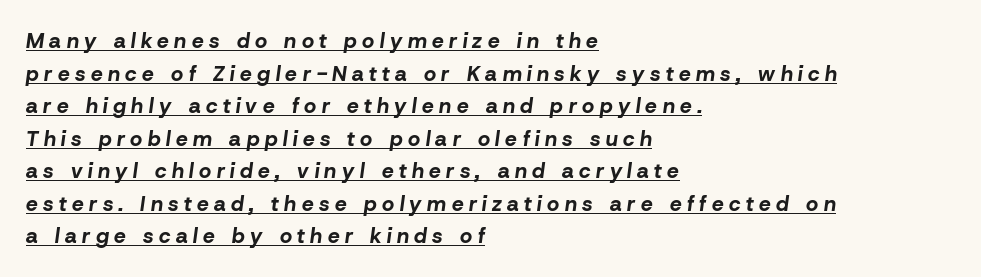
Line beginnings align vertically; line endings do not. You can see a thin bar hugging the bottom of the glyphs. This is heavy type, rendered in bold. The rendering inserts visible extra space after every character.
